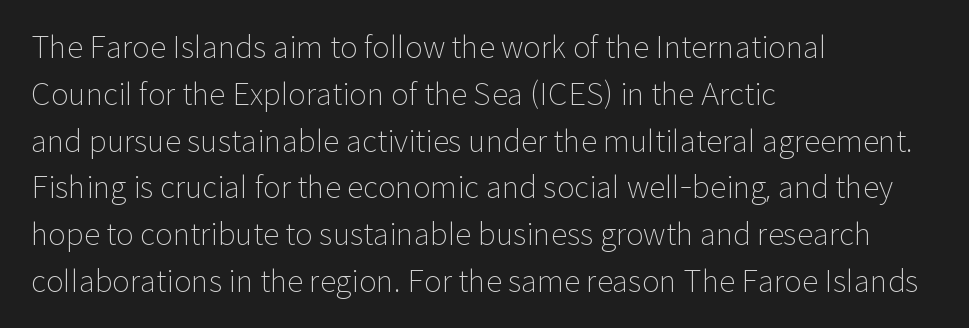
{"serif": "no", "italic": "no", "bold": "no", "weight": "light", "width": "normal", "stroke_contrast": "low", "x_height": "medium", "monospaced": "no", "underline": "no", "align": "left", "line_spacing": "normal", "line_spacing_ratio": 1.56, "letter_spacing": "normal", "letter_spacing_em": 0.0, "glyph_px": 30}
